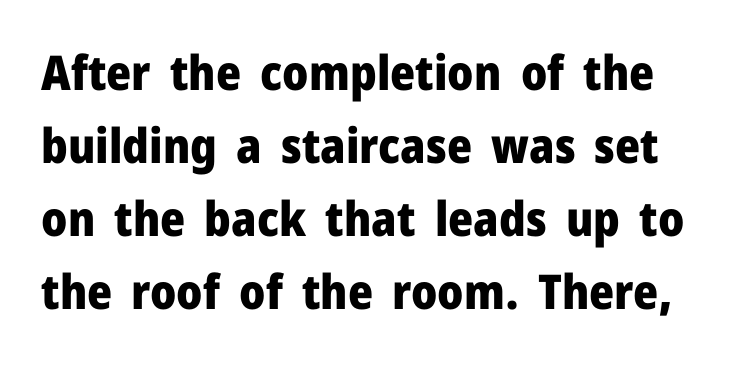
{"serif": "no", "italic": "no", "bold": "yes", "weight": "heavy", "width": "normal", "stroke_contrast": "low", "x_height": "medium", "monospaced": "no", "underline": "no", "line_spacing": "normal", "line_spacing_ratio": 1.52, "letter_spacing": "normal", "letter_spacing_em": 0.0, "glyph_px": 48}
